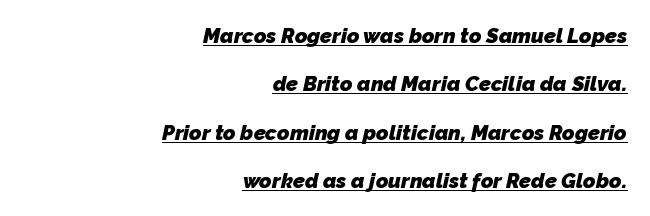
The typesetter chose a ragged-left arrangement here. Short note: letters normally spaced. Emphasis is given by a line drawn under the lettering. If you measured baseline to baseline, you'd find a long distance. Summary of weight: heavy, a full bold.
